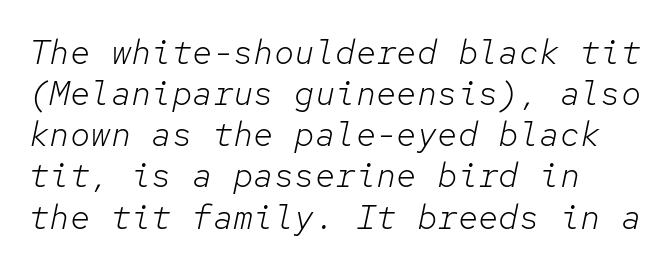
The horizontal fit of the characters is conventional and even. Think of a typewriter: that constant character pitch is what you see here. Each line starts at the same left margin while the right side varies. The font sits on the lighter half of the weight spectrum, regular included.
